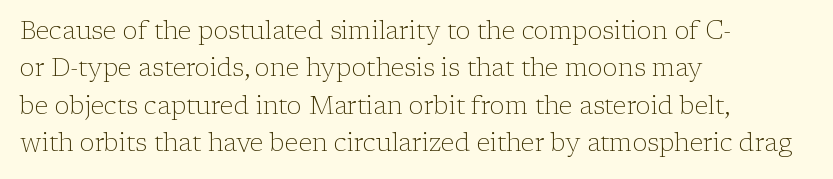
In CSS terms this would be text-align: left. Descenders are the only things crossing below the line. One glance says typical: line gaps are just what's usual. This is the regular roman posture of the typeface.
